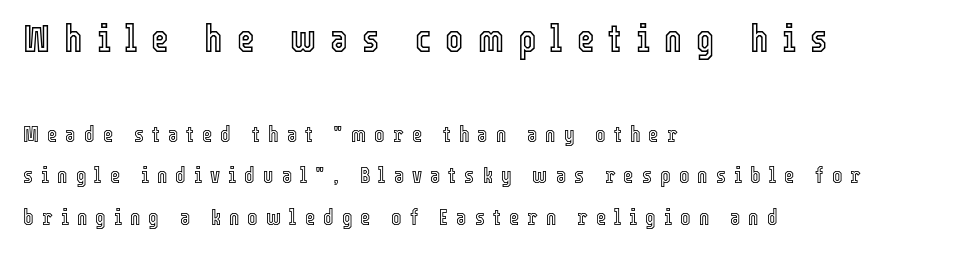
The image shows 38 px condensed type, upright; set left-aligned, line spacing 1.88x, unusually wide letter spacing (+0.37 em), not underlined; the first (top) block is 1.73x larger; a medium x-height.
